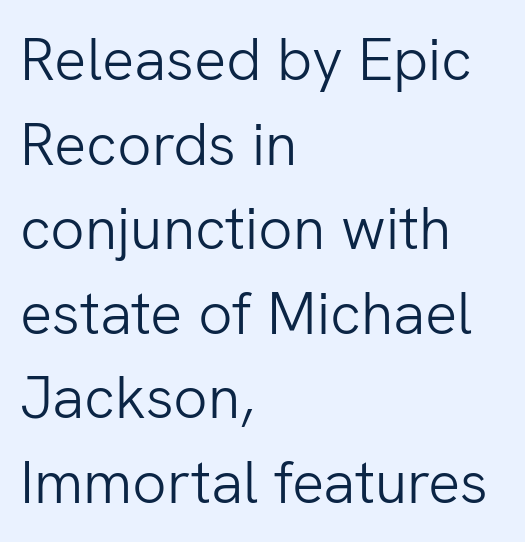
The block of text has a typical density, with ordinary space between rows. Between one letter and the next there's only the usual sliver of space. Serif or sans? Sans — the stroke terminals are bare. The zone under the glyphs is completely vacant.
